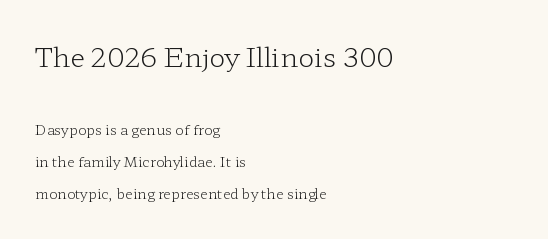
The image shows 27 px text type, upright; set left-aligned, loose line spacing (2.28x), normal letter spacing, not underlined; the first (top) block is 1.93x larger.
